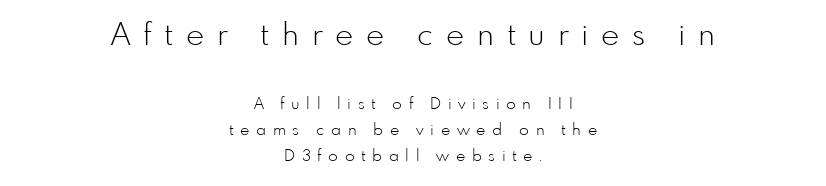
The image shows 31 px light sans-serif type, upright; set centered, normal line spacing (1.64x), unusually wide letter spacing (+0.41 em), not underlined; the first (top) block is 1.94x larger; low stroke contrast and a small x-height.
